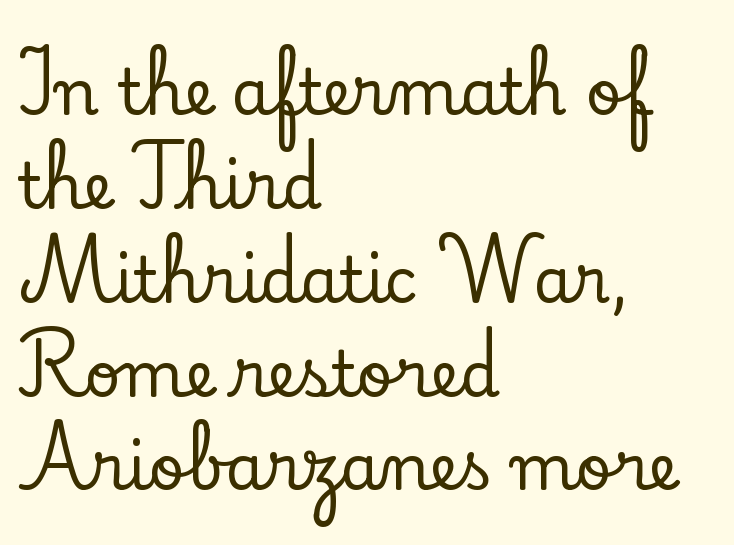
The gap between lines stays unmarked. In terms of letterspacing, this is plain default setting. The passage shown is typed in a proportional face where columns would drift. The text block is weighted toward the left margin, trailing off unevenly rightward.
